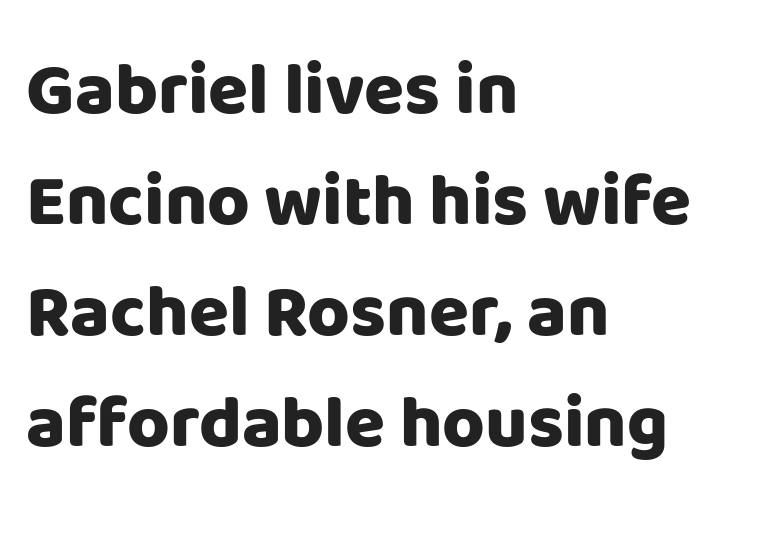
{"serif": "no", "italic": "no", "bold": "yes", "weight": "heavy", "width": "normal", "stroke_contrast": "low", "x_height": "large", "monospaced": "no", "underline": "no", "align": "left", "line_spacing": "normal", "line_spacing_ratio": 1.52, "letter_spacing": "normal", "letter_spacing_em": 0.0, "glyph_px": 73}
